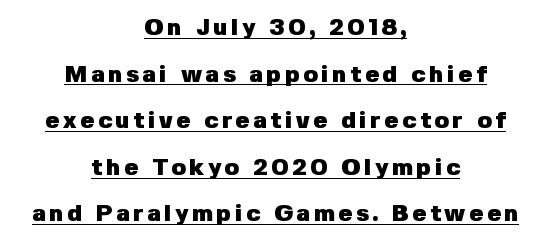
Q: Is the text bold? A: Yes.
Q: Is the text italic (slanted)? A: No, it is upright.
Q: Is the text underlined? A: Yes.
Q: How is the paragraph aligned? A: Centered.
Q: Is the spacing between lines tight, normal or loose? A: Loose.
